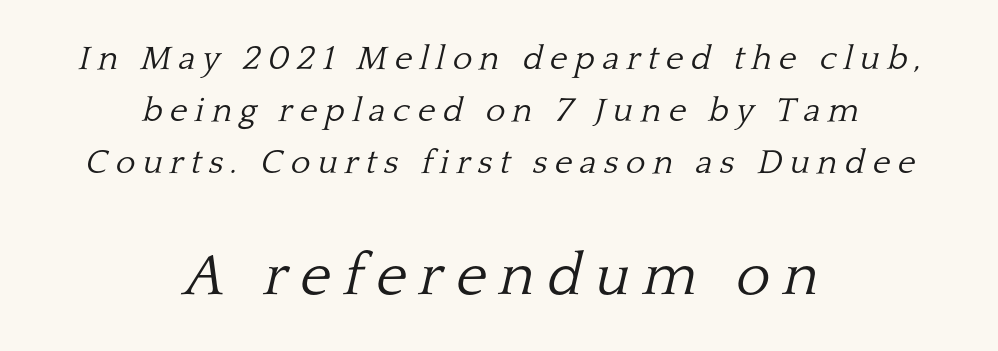
Q: Is the text bold? A: No.
Q: Is the text italic (slanted)? A: Yes, it leans right by about 13 degrees.
Q: Is the typeface a serif or a sans-serif typeface? A: Serif.
Q: Is the text underlined? A: No.
Q: How is the paragraph aligned? A: Centered.
Q: Is the spacing between letters normal or unusually wide? A: Unusually wide.
Q: Is the spacing between lines tight, normal or loose? A: Normal.
Q: Which block of text is set in a larger size, the first (top) or the second (bottom)? A: The second (bottom) one.
Q: Width (condensed, normal, or wide)? A: Normal.
Q: Stroke contrast? A: Low.
Q: x-height? A: Medium.
Q: Monospaced? A: No.
